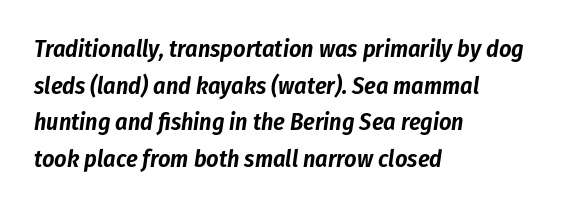
Q: Is the text italic (slanted)? A: Yes, it leans right by about 8 degrees.
Q: Is the text underlined? A: No.
Q: How is the paragraph aligned? A: Left-aligned.
Q: Is the spacing between letters normal or unusually wide? A: Normal.
Q: Is the spacing between lines tight, normal or loose? A: Normal.
